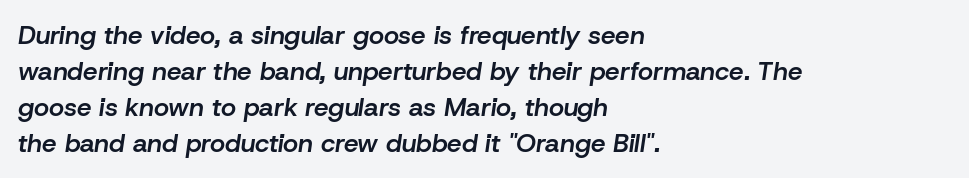
{"italic": "yes", "lean": "right", "slant_degrees": 8, "bold": "semi", "underline": "no", "align": "left", "line_spacing": "normal", "line_spacing_ratio": 1.38, "letter_spacing": "normal", "letter_spacing_em": 0.0, "glyph_px": 26}
